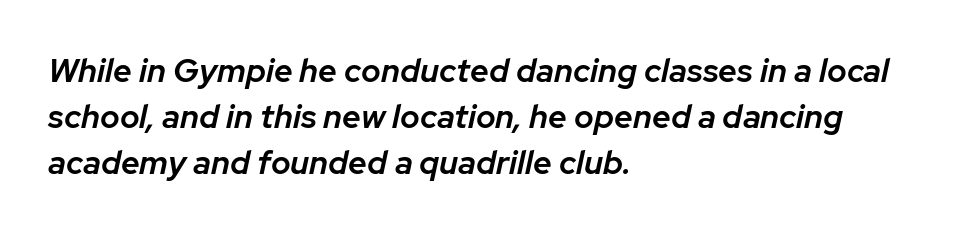
Q: Is the text bold? A: Semi-bold.
Q: Is the text italic (slanted)? A: Yes, it leans right by about 12 degrees.
Q: Is the text underlined? A: No.
Q: How is the paragraph aligned? A: Left-aligned.
Q: Is the spacing between letters normal or unusually wide? A: Normal.
Q: Is the spacing between lines tight, normal or loose? A: Normal.
Q: Width (condensed, normal, or wide)? A: Normal.
Q: Stroke contrast? A: Low.
Q: x-height? A: Medium.
Q: Monospaced? A: No.
